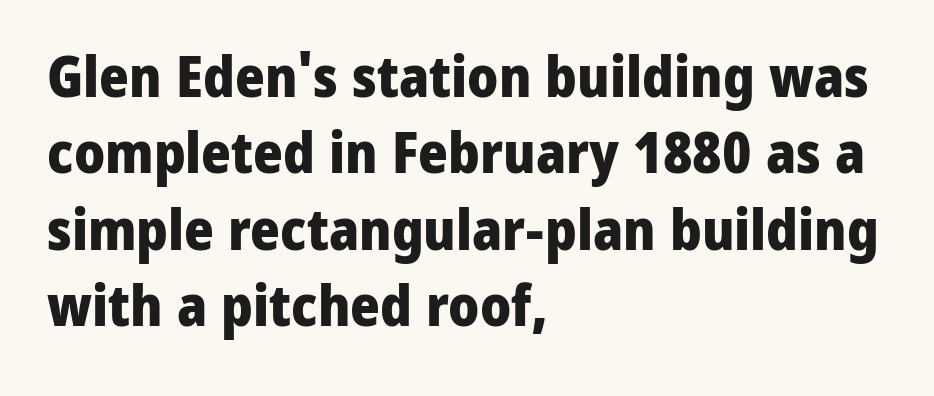
The image shows 57 px heavy sans-serif type, upright; set left-aligned, normal line spacing (1.34x), normal letter spacing, not underlined; low stroke contrast and a medium x-height.
